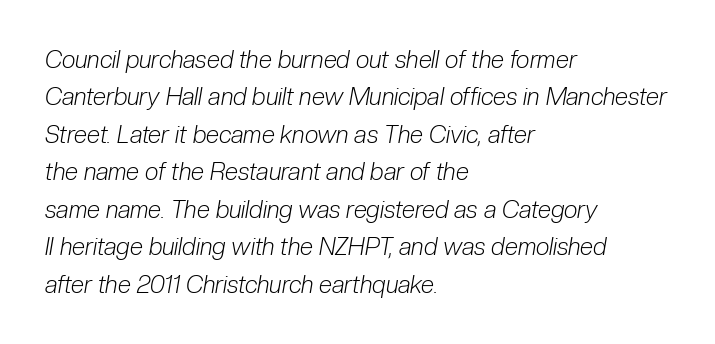
{"italic": "yes", "lean": "right", "slant_degrees": 10, "bold": "no", "underline": "no", "align": "left", "line_spacing": "normal", "line_spacing_ratio": 1.56, "letter_spacing": "normal", "letter_spacing_em": 0.0, "glyph_px": 24}
